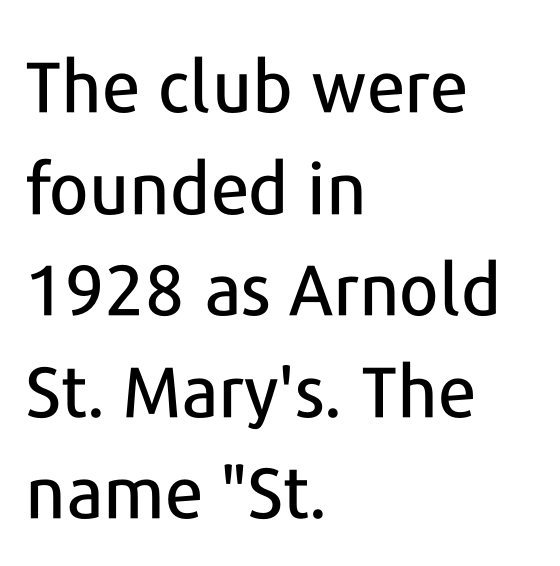
Q: Is the text italic (slanted)? A: No, it is upright.
Q: Is the typeface a serif or a sans-serif typeface? A: Sans-serif.
Q: Is the text underlined? A: No.
Q: How is the paragraph aligned? A: Left-aligned.
Q: Is the spacing between letters normal or unusually wide? A: Normal.
Q: Is the spacing between lines tight, normal or loose? A: Normal.
Q: Width (condensed, normal, or wide)? A: Normal.
Q: Stroke contrast? A: Low.
Q: x-height? A: Medium.
Q: Monospaced? A: No.
